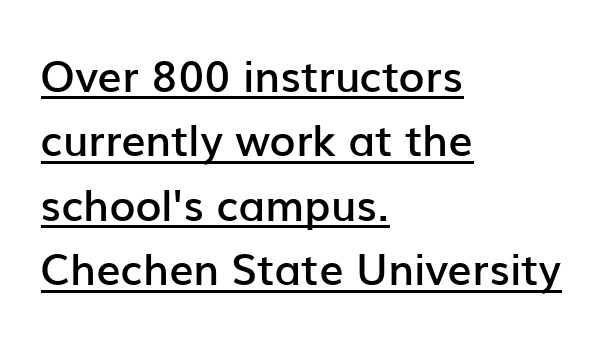
Where is the straight margin? On the left. Each glyph is drawn with semibold strokes, heavier than normal yet not fully bold. Character widths vary here, with narrow letters taking less room than wide ones. It's the straight-up-and-down kind of type. This is sans-serif lettering, the kind often seen on screens and signage.
